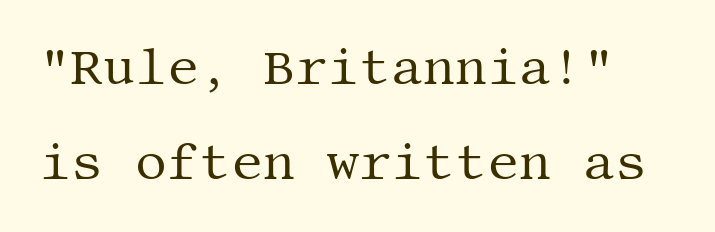
{"serif": "yes", "italic": "no", "bold": "no", "weight": "regular", "width": "normal", "stroke_contrast": "medium", "x_height": "large", "underline": "no", "line_spacing": "loose", "line_spacing_ratio": 1.91, "letter_spacing": "normal", "letter_spacing_em": 0.0, "glyph_px": 50}
